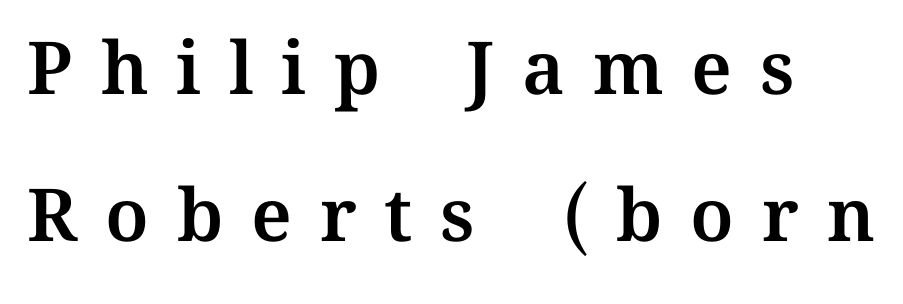
Q: Is the text italic (slanted)? A: No, it is upright.
Q: Is the text underlined? A: No.
Q: Is the spacing between letters normal or unusually wide? A: Unusually wide.
Q: Is the spacing between lines tight, normal or loose? A: Loose.
Q: Width (condensed, normal, or wide)? A: Normal.
Q: Stroke contrast? A: Medium.
Q: x-height? A: Medium.
Q: Monospaced? A: No.
